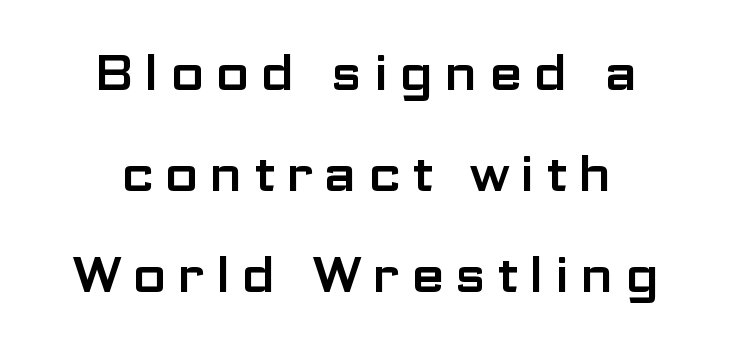
{"serif": "no", "italic": "no", "width": "wide", "stroke_contrast": "low", "x_height": "medium", "monospaced": "no", "underline": "no", "align": "center", "line_spacing": "loose", "line_spacing_ratio": 2.06, "letter_spacing": "wide", "letter_spacing_em": 0.22, "glyph_px": 49}
